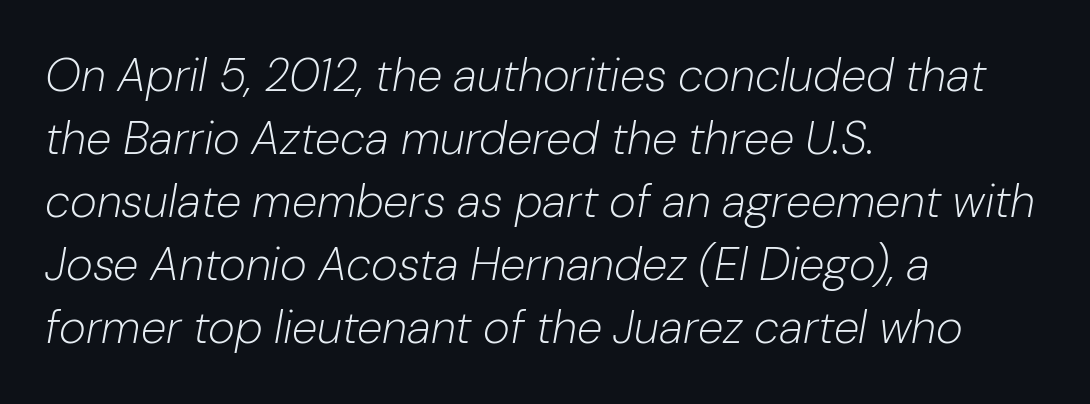
The rendering keeps characters at their native spacing. One glance says typical: line gaps are just what's usual. A typesetter would call this proportional, since set widths differ per character. Does the lettering tilt? It does — this is italic. Beneath every word, the page is bare.
